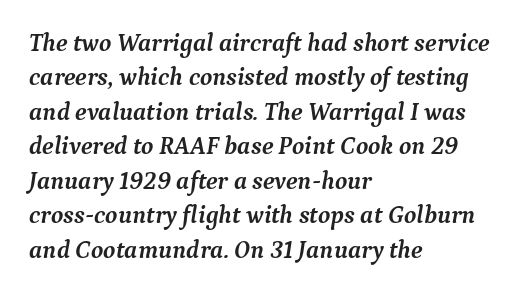
Q: Is the text bold? A: Yes.
Q: Is the text italic (slanted)? A: Yes, it leans right by about 9 degrees.
Q: Is the text underlined? A: No.
Q: How is the paragraph aligned? A: Left-aligned.
Q: Is the spacing between letters normal or unusually wide? A: Normal.
Q: Is the spacing between lines tight, normal or loose? A: Normal.
